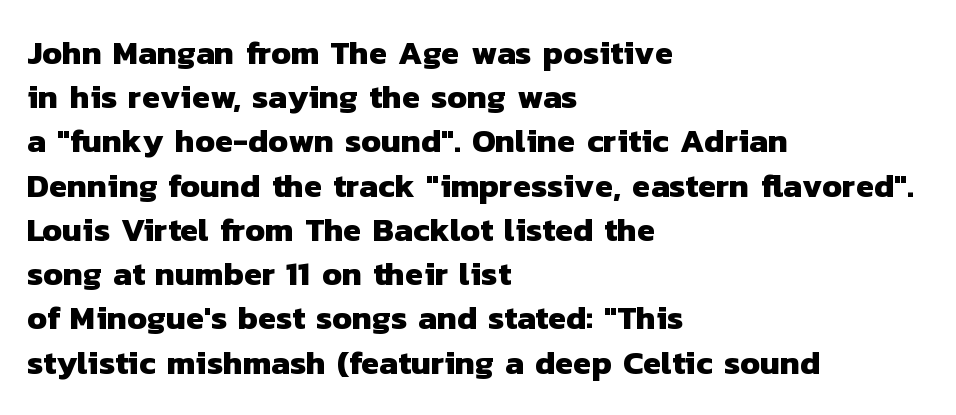
The image shows 33 px heavy sans-serif type; set left-aligned, normal line spacing (1.34x), normal letter spacing, not underlined; low stroke contrast and a medium x-height.
